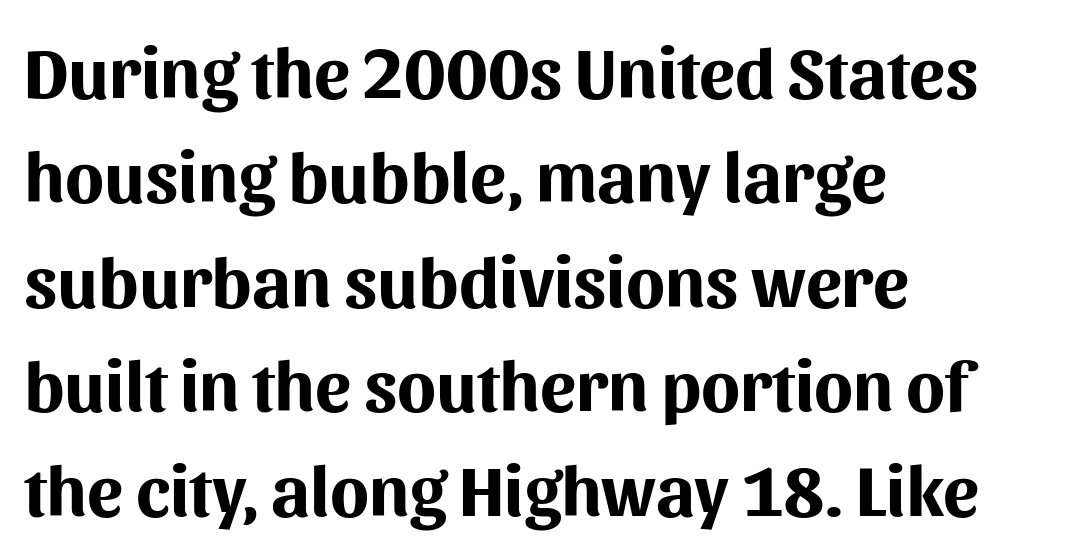
The image shows 72 px bold sans-serif type, upright; set left-aligned, normal line spacing (1.45x), normal letter spacing, not underlined; medium stroke contrast and a medium x-height.
